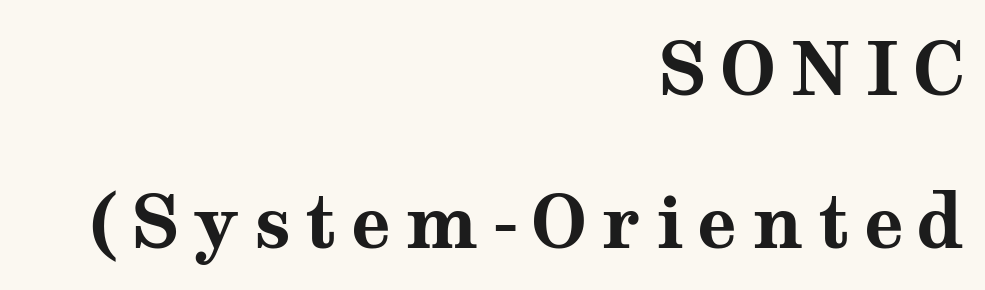
{"serif": "yes", "italic": "no", "bold": "yes", "weight": "bold", "width": "wide", "stroke_contrast": "medium", "x_height": "medium", "monospaced": "no", "underline": "no", "align": "right", "line_spacing": "loose", "line_spacing_ratio": 2.09, "glyph_px": 73}
